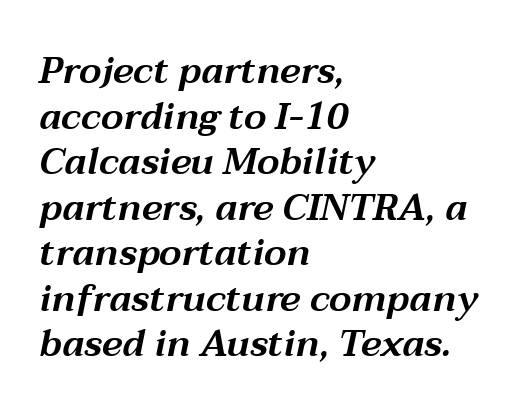
{"italic": "yes", "lean": "right", "slant_degrees": 12, "width": "wide", "stroke_contrast": "medium", "x_height": "medium", "monospaced": "no", "underline": "no", "align": "left", "line_spacing_ratio": 1.23, "letter_spacing": "normal", "letter_spacing_em": 0.0, "glyph_px": 37}
